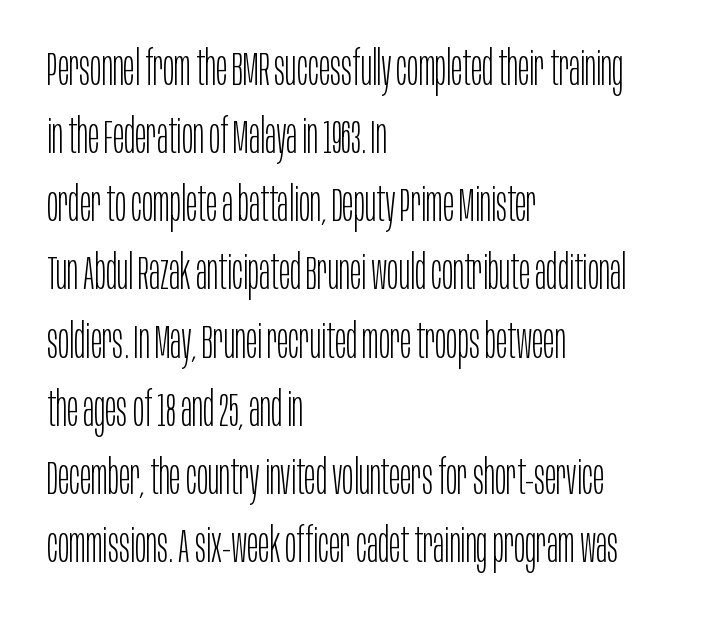
The image shows 47 px light, condensed sans-serif type, upright; set left-aligned, normal line spacing (1.45x), normal letter spacing, not underlined; low stroke contrast and a large x-height.
